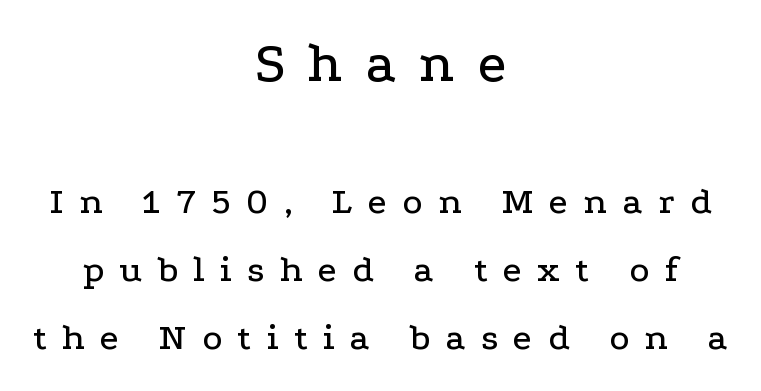
The image shows 57 px wide serif type, upright; set centered, line spacing 1.79x, unusually wide letter spacing (+0.4 em), not underlined; the first (top) block is 1.5x larger; low stroke contrast and a medium x-height.
